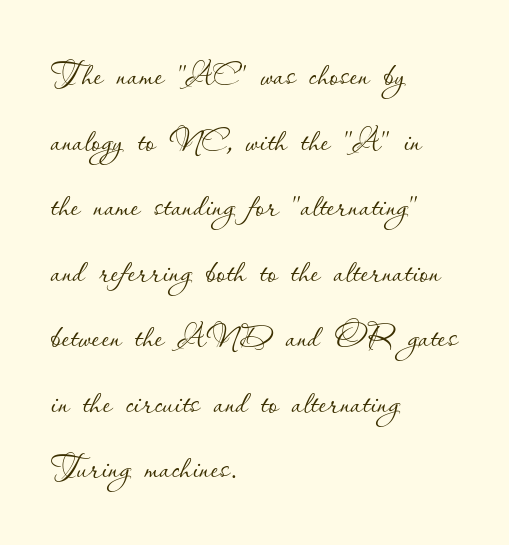
Q: Is the text bold? A: No.
Q: Is the text italic (slanted)? A: Yes.
Q: Is the text underlined? A: No.
Q: How is the paragraph aligned? A: Left-aligned.
Q: Is the spacing between letters normal or unusually wide? A: Normal.
Q: Is the spacing between lines tight, normal or loose? A: Normal.
Q: Width (condensed, normal, or wide)? A: Normal.
Q: Stroke contrast? A: Low.
Q: x-height? A: Small.
Q: Monospaced? A: No.
